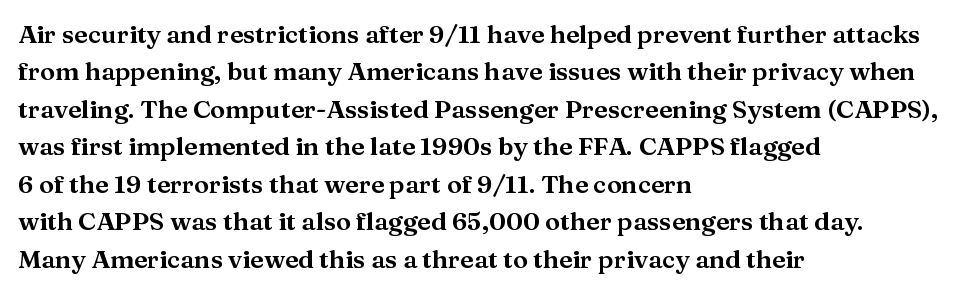
The rendering anchors every line to the left-hand side. The vertical gap from one line to the next is medium. The letterforms sit shoulder to shoulder at normal distance. Lines of text with bare space underneath. This is roman type, the default non-slanted kind.
